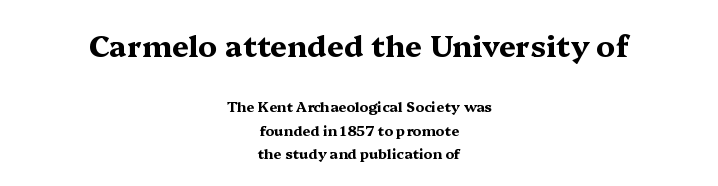
This block has exactly the height ordinary leading produces. Does the type have serifs? Yes, each stem ends in a small foot. Tall strokes in this sample are plumb rather than angled. Notice how thick the strokes are: this is what a full bold looks like.
